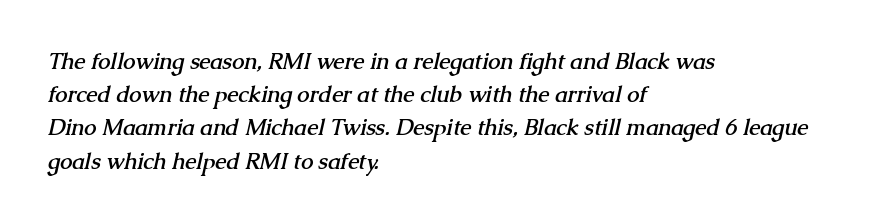
Where is the straight margin? On the left. Each row of text sits above clean, open space. Leading matches the norm, producing a regular column. The letters are bold, with thick, heavy strokes.
